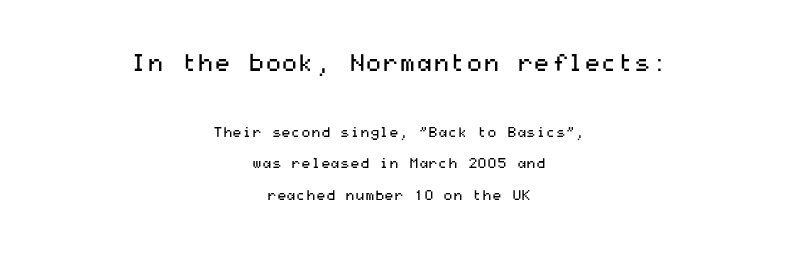
Q: Is the text bold? A: No.
Q: Is the text italic (slanted)? A: No, it is upright.
Q: Is the text underlined? A: No.
Q: How is the paragraph aligned? A: Centered.
Q: Is the spacing between letters normal or unusually wide? A: Normal.
Q: Is the spacing between lines tight, normal or loose? A: Loose.
Q: Which block of text is set in a larger size, the first (top) or the second (bottom)? A: The first (top) one.
